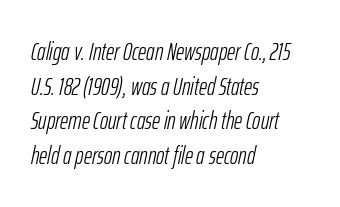
The gap between lines stays unmarked. The cut favours lightness, reaching ordinary text weight at its darkest. Look at the tracking — it's just the regular setting, nothing added. Visually the block forms a straight wall on the left and a jagged coastline on the right.
